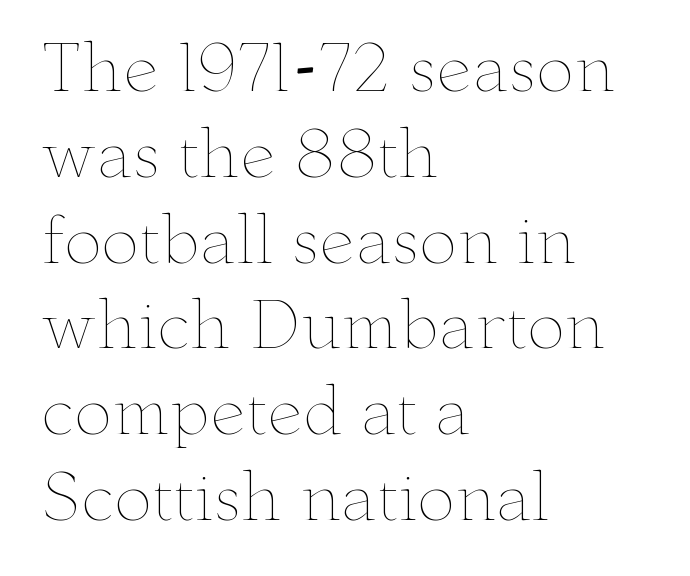
Q: Is the text bold? A: No.
Q: Is the text italic (slanted)? A: No, it is upright.
Q: Is the text underlined? A: No.
Q: How is the paragraph aligned? A: Left-aligned.
Q: Is the spacing between letters normal or unusually wide? A: Normal.
Q: Is the spacing between lines tight, normal or loose? A: Normal.
Q: Width (condensed, normal, or wide)? A: Wide.
Q: Stroke contrast? A: Low.
Q: x-height? A: Small.
Q: Monospaced? A: No.
